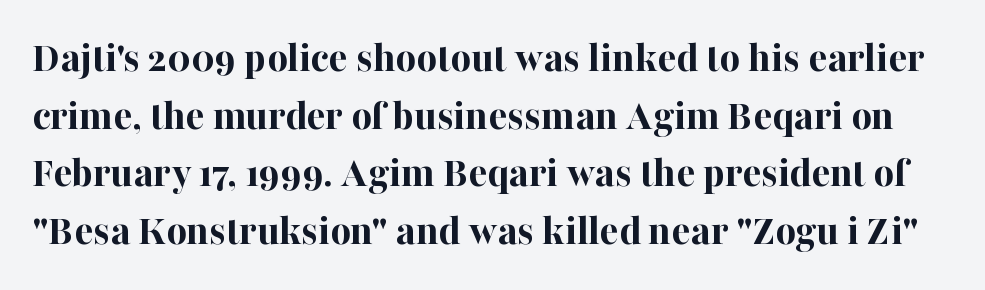
{"serif": "yes", "italic": "no", "bold": "yes", "weight": "bold", "width": "normal", "stroke_contrast": "high", "x_height": "medium", "monospaced": "no", "underline": "no", "line_spacing": "normal", "line_spacing_ratio": 1.31, "letter_spacing": "normal", "letter_spacing_em": 0.0, "glyph_px": 44}
